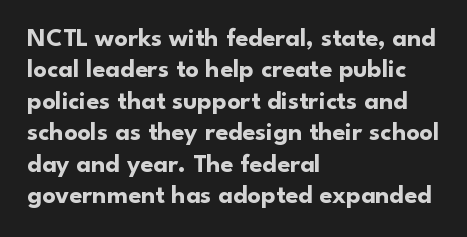
Q: Is the text bold? A: Yes.
Q: Is the text italic (slanted)? A: No, it is upright.
Q: Is the text underlined? A: No.
Q: How is the paragraph aligned? A: Left-aligned.
Q: Is the spacing between letters normal or unusually wide? A: Normal.
